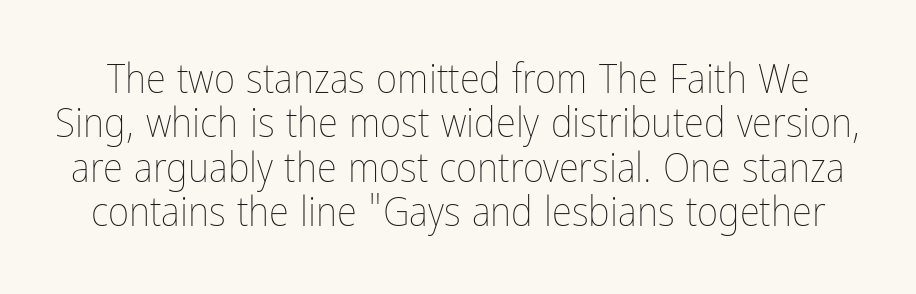
Q: Is the text bold? A: No.
Q: Is the text italic (slanted)? A: No, it is upright.
Q: Is the text underlined? A: No.
Q: Is the spacing between letters normal or unusually wide? A: Normal.
Q: Is the spacing between lines tight, normal or loose? A: Tight.
Q: Width (condensed, normal, or wide)? A: Condensed.
Q: Stroke contrast? A: Low.
Q: x-height? A: Medium.
Q: Monospaced? A: No.
